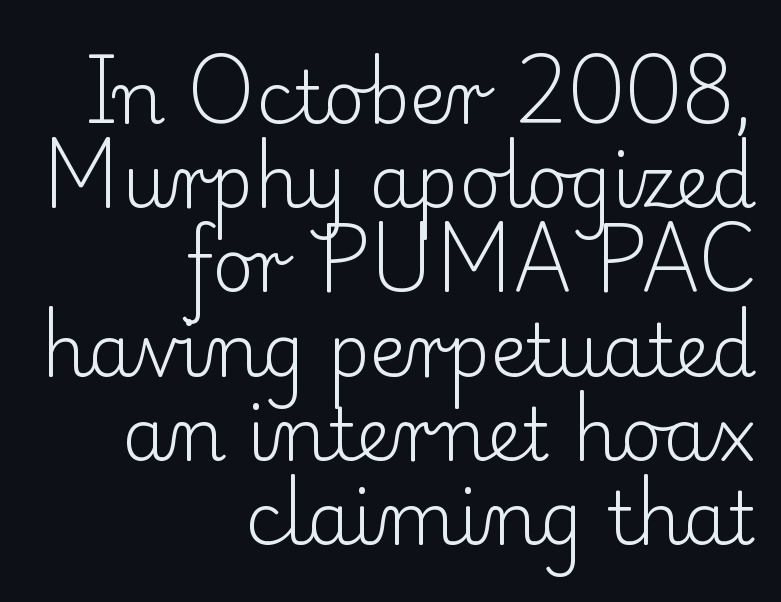
Q: Is the text bold? A: No.
Q: Is the text italic (slanted)? A: No, it is upright.
Q: Is the text underlined? A: No.
Q: How is the paragraph aligned? A: Right-aligned.
Q: Is the spacing between letters normal or unusually wide? A: Normal.
Q: Width (condensed, normal, or wide)? A: Normal.
Q: Stroke contrast? A: Low.
Q: x-height? A: Small.
Q: Monospaced? A: No.
